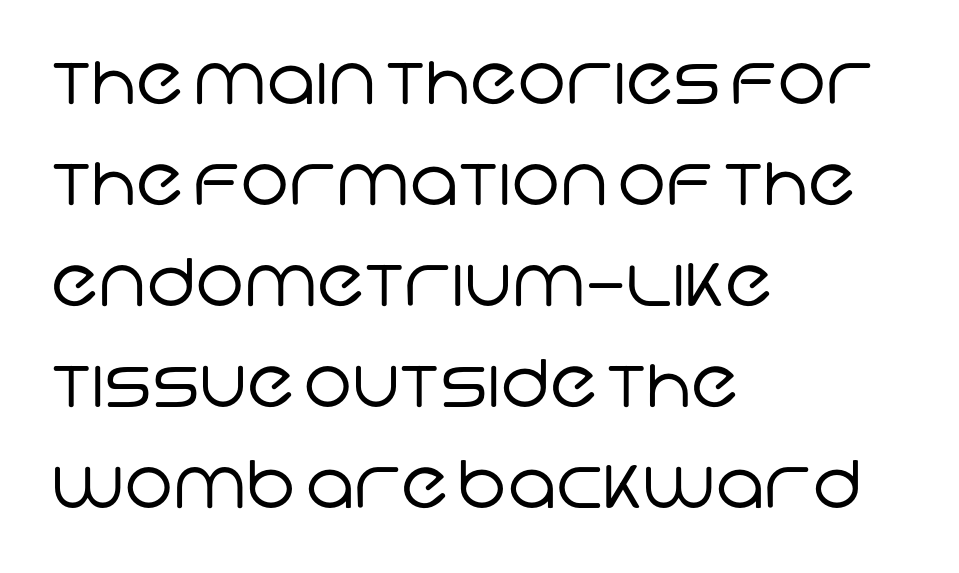
{"serif": "no", "bold": "no", "weight": "regular", "width": "normal", "stroke_contrast": "low", "x_height": "large", "monospaced": "no", "underline": "no", "align": "left", "line_spacing": "normal", "line_spacing_ratio": 1.53, "letter_spacing": "normal", "letter_spacing_em": 0.0, "glyph_px": 66}
